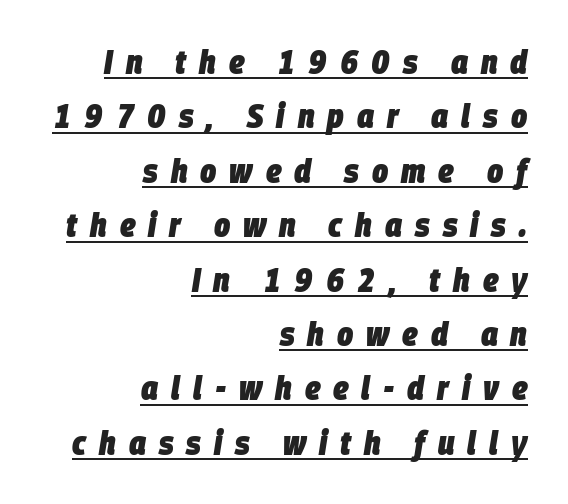
The block of text has a typical density, with ordinary space between rows. This sample uses an oblique cut, with every glyph tilted off the vertical. The passage shown is emphatically bold. Honestly, the underline is the first thing you notice here. Letter spacing: wide. Proportional: the letters do not fall into vertical columns.
